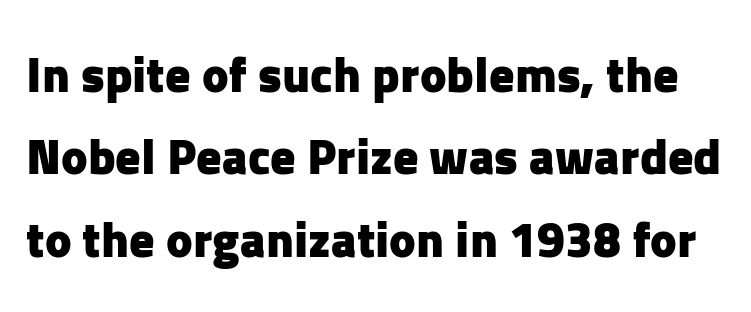
Q: Is the text bold? A: Yes.
Q: Is the text italic (slanted)? A: No, it is upright.
Q: Is the typeface a serif or a sans-serif typeface? A: Sans-serif.
Q: Is the text underlined? A: No.
Q: Is the spacing between letters normal or unusually wide? A: Normal.
Q: Is the spacing between lines tight, normal or loose? A: Normal.
Q: Width (condensed, normal, or wide)? A: Normal.
Q: Stroke contrast? A: Low.
Q: x-height? A: Medium.
Q: Monospaced? A: No.
